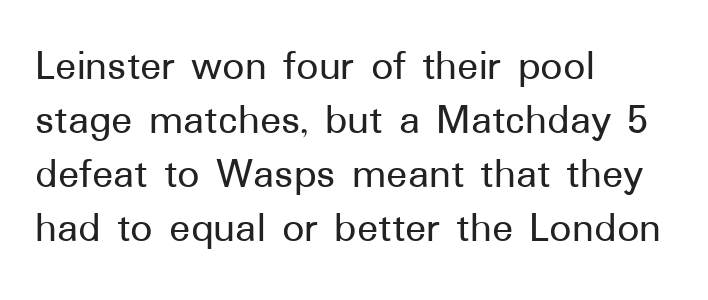
Q: Is the text italic (slanted)? A: No, it is upright.
Q: Is the typeface a serif or a sans-serif typeface? A: Sans-serif.
Q: Is the text underlined? A: No.
Q: How is the paragraph aligned? A: Left-aligned.
Q: Is the spacing between letters normal or unusually wide? A: Normal.
Q: Width (condensed, normal, or wide)? A: Normal.
Q: Stroke contrast? A: Low.
Q: x-height? A: Medium.
Q: Monospaced? A: No.
